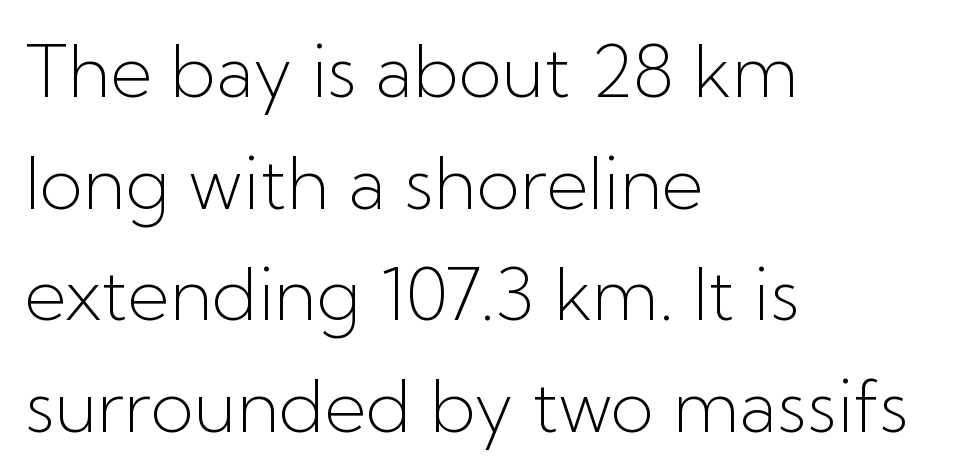
{"serif": "no", "italic": "no", "bold": "no", "weight": "light", "width": "normal", "stroke_contrast": "low", "x_height": "medium", "monospaced": "no", "underline": "no", "align": "left", "line_spacing": "normal", "line_spacing_ratio": 1.55, "letter_spacing": "normal", "letter_spacing_em": 0.0, "glyph_px": 72}
